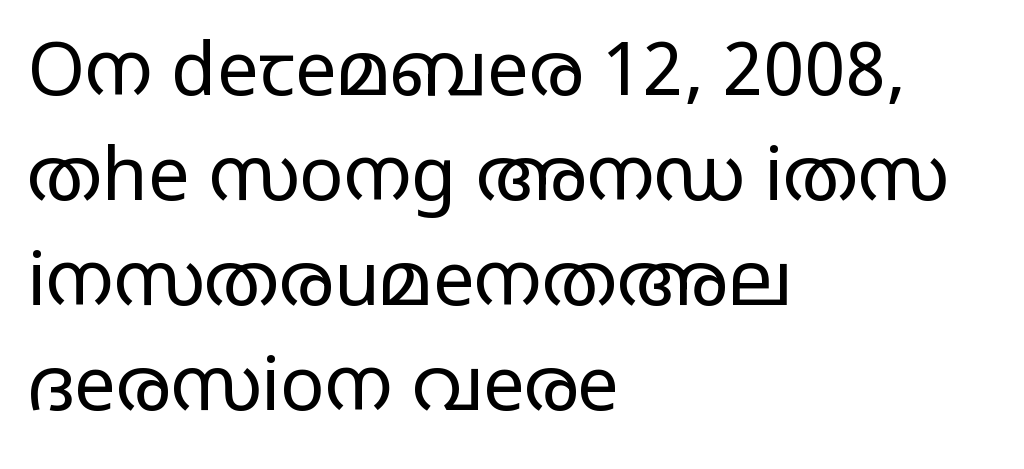
{"serif": "no", "italic": "no", "bold": "no", "weight": "regular", "width": "wide", "stroke_contrast": "low", "x_height": "large", "monospaced": "no", "underline": "no", "align": "left", "line_spacing": "normal", "line_spacing_ratio": 1.42, "letter_spacing": "normal", "letter_spacing_em": 0.0, "glyph_px": 74}
